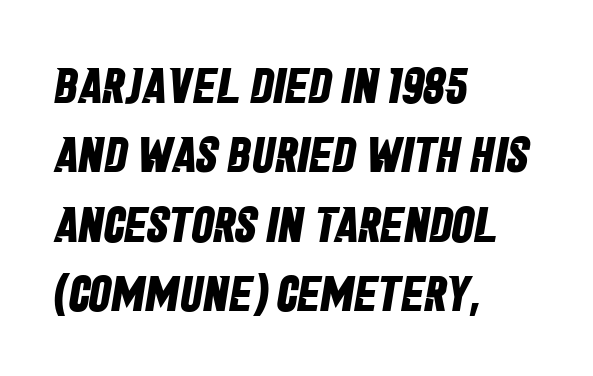
The image shows 50 px bold, condensed sans-serif type; set left-aligned, normal line spacing (1.39x), normal letter spacing, not underlined; low stroke contrast and a large x-height.
